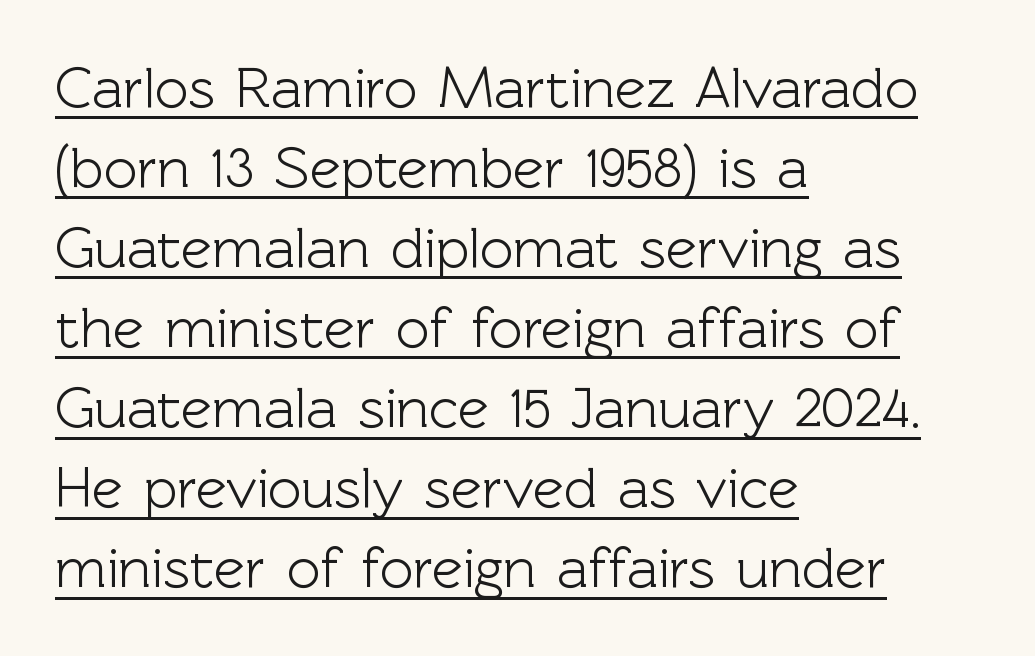
Q: Is the text italic (slanted)? A: No, it is upright.
Q: Is the typeface a serif or a sans-serif typeface? A: Sans-serif.
Q: Is the text underlined? A: Yes.
Q: How is the paragraph aligned? A: Left-aligned.
Q: Is the spacing between letters normal or unusually wide? A: Normal.
Q: Is the spacing between lines tight, normal or loose? A: Normal.
Q: Width (condensed, normal, or wide)? A: Normal.
Q: x-height? A: Medium.
Q: Monospaced? A: No.
